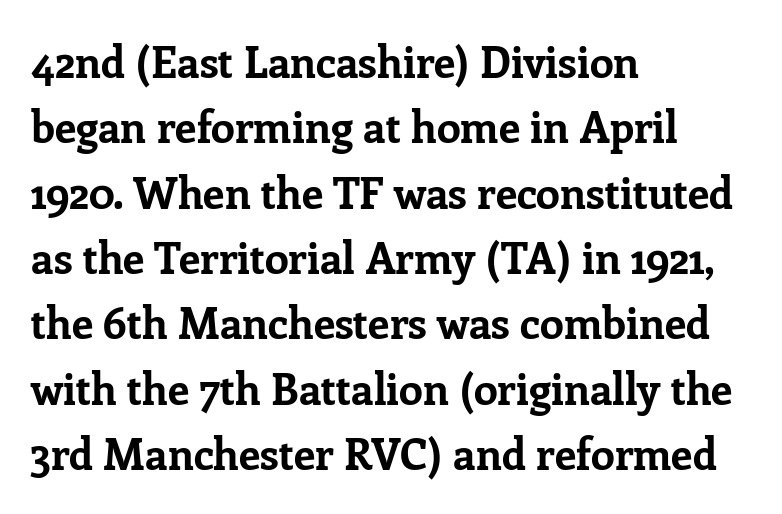
A typesetter would label this face a serif. The letters stand straight up with perfectly vertical stems. The passage shown is typed in a proportional face where columns would drift. Letters rest on an invisible, unmarked baseline. Compared with typical body copy, the letter spacing here is the same.
